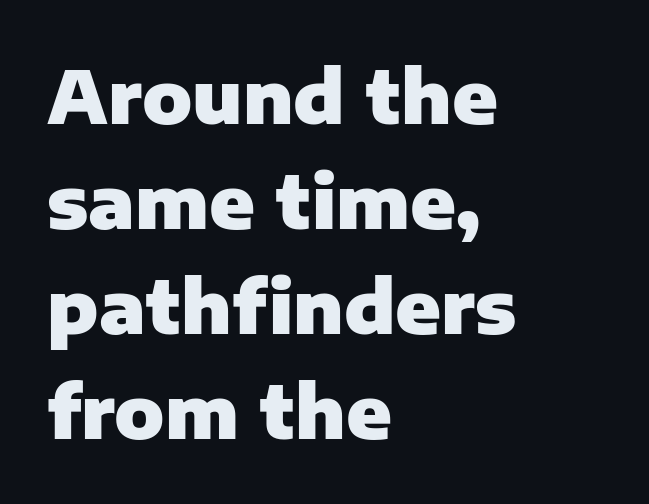
The image shows 74 px heavy sans-serif type, upright; set left-aligned, normal line spacing (1.42x), normal letter spacing, not underlined; low stroke contrast and a medium x-height.
